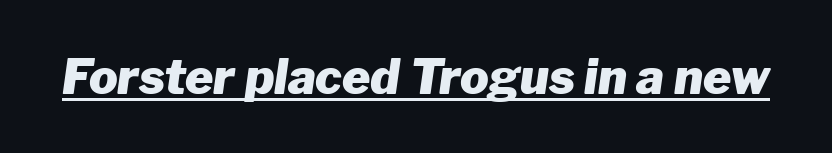
Character widths vary here, with narrow letters taking less room than wide ones. Does the lettering tilt? It does — this is italic. Descenders here cross a horizontal rule under the line. Look at the tracking — it's just the regular setting, nothing added. Students, this is bold: see how much ink each stroke carries.
